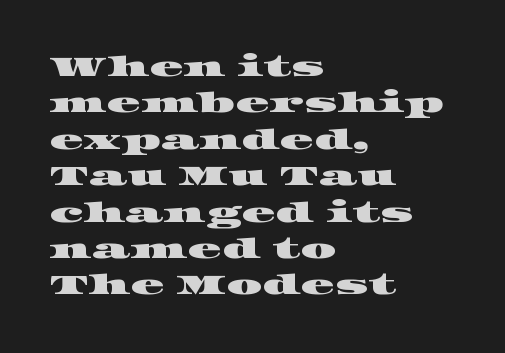
The image shows 28 px wide serif type; set left-aligned, normal line spacing (1.3x), normal letter spacing, not underlined; high stroke contrast and a large x-height.
